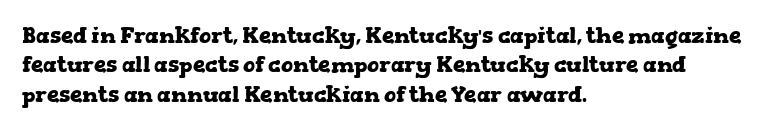
{"italic": "no", "bold": "yes", "underline": "no", "align": "left", "line_spacing": "normal", "line_spacing_ratio": 1.33, "letter_spacing": "normal", "letter_spacing_em": 0.0, "glyph_px": 22}
